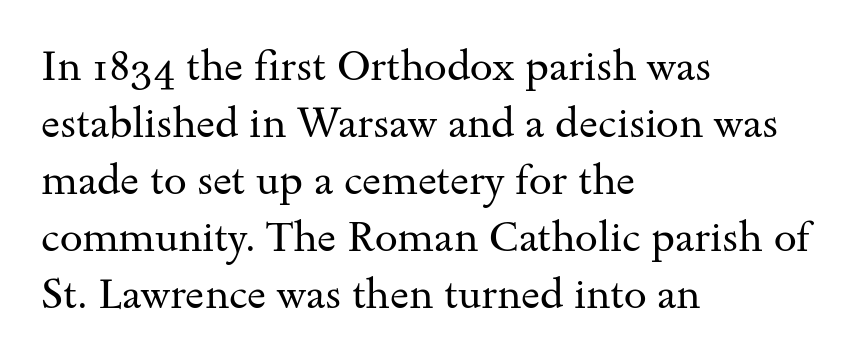
{"serif": "yes", "italic": "no", "bold": "no", "weight": "regular", "width": "wide", "stroke_contrast": "medium", "x_height": "small", "monospaced": "no", "underline": "no", "align": "left", "line_spacing": "normal", "line_spacing_ratio": 1.39, "letter_spacing": "normal", "letter_spacing_em": 0.0, "glyph_px": 41}
